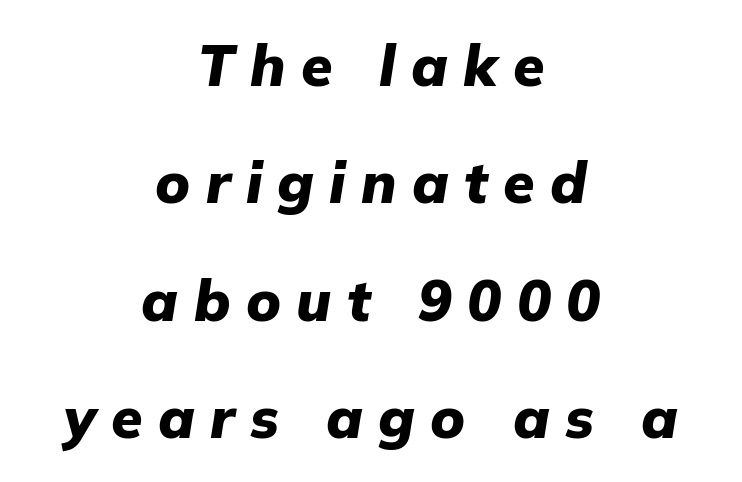
The image shows 57 px heavy type, italic (leaning right); set centered, loose line spacing (2.06x), unusually wide letter spacing (+0.27 em), not underlined; low stroke contrast and a medium x-height.
